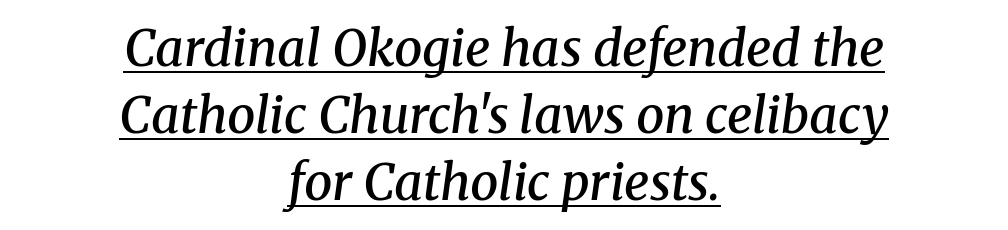
{"serif": "yes", "italic": "yes", "lean": "right", "slant_degrees": 8, "bold": "semi", "weight": "semibold", "width": "normal", "stroke_contrast": "medium", "x_height": "medium", "monospaced": "no", "underline": "yes", "align": "center", "line_spacing": "normal", "line_spacing_ratio": 1.34, "letter_spacing": "normal", "letter_spacing_em": 0.0, "glyph_px": 50}
